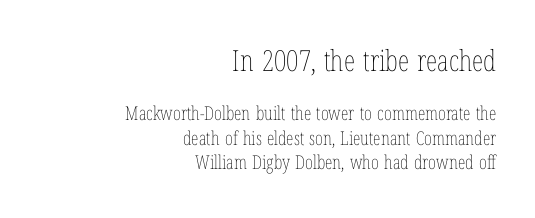
{"italic": "no", "bold": "no", "weight": "thin", "width": "condensed", "stroke_contrast": "low", "x_height": "medium", "monospaced": "no", "underline": "no", "align": "right", "line_spacing": "normal", "line_spacing_ratio": 1.28, "letter_spacing": "normal", "letter_spacing_em": 0.0, "larger_block": "first", "size_ratio": 1.53, "glyph_px": 29}
